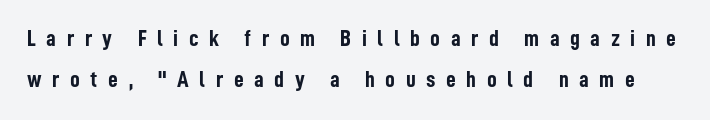
Q: Is the text bold? A: Yes.
Q: Is the text italic (slanted)? A: No, it is upright.
Q: Is the text underlined? A: No.
Q: Is the spacing between letters normal or unusually wide? A: Unusually wide.
Q: Is the spacing between lines tight, normal or loose? A: Normal.
